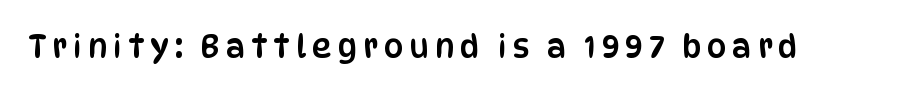
{"serif": "no", "italic": "no", "width": "condensed", "stroke_contrast": "low", "x_height": "large", "monospaced": "no", "underline": "no", "glyph_px": 31}
